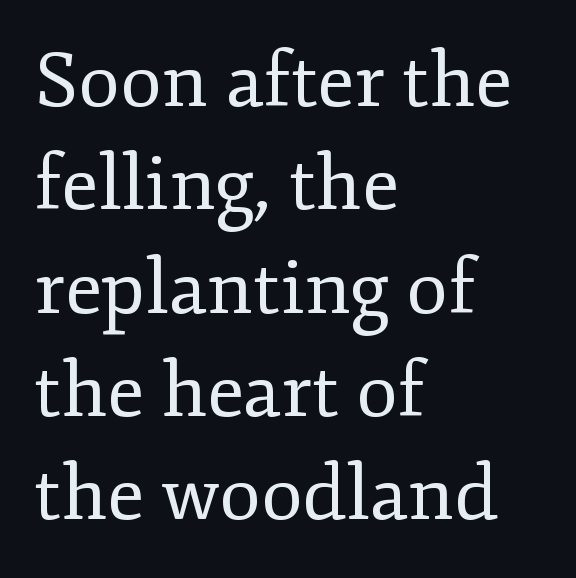
The image shows 76 px regular-weight serif type, upright; set left-aligned, normal line spacing (1.36x), normal letter spacing, not underlined; low stroke contrast and a small x-height.
